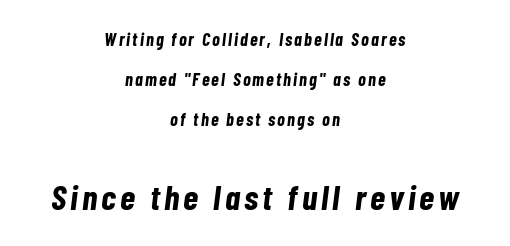
Q: Is the text bold? A: Yes.
Q: Is the text italic (slanted)? A: Yes, it leans right by about 7 degrees.
Q: Is the text underlined? A: No.
Q: How is the paragraph aligned? A: Centered.
Q: Is the spacing between lines tight, normal or loose? A: Loose.
Q: Which block of text is set in a larger size, the first (top) or the second (bottom)? A: The second (bottom) one.
Q: Width (condensed, normal, or wide)? A: Condensed.
Q: Stroke contrast? A: Low.
Q: x-height? A: Medium.
Q: Monospaced? A: No.
